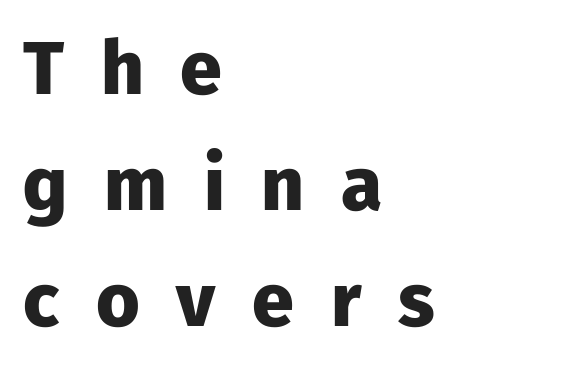
A typesetter would call this leading conventional body-copy spacing. Quick note: not italic, upright. Bold? Absolutely — the strokes are thick and heavy. A typesetter would call this proportional, since set widths differ per character. Students, note that the glyphs here are deliberately spaced far apart. These lines are composed in type without serifs.
